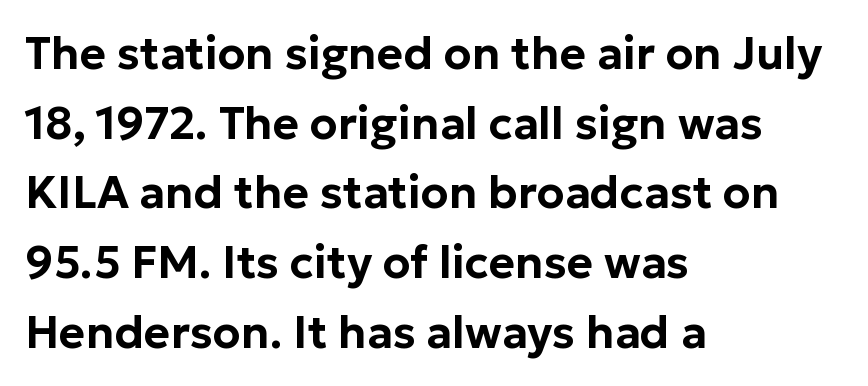
{"serif": "no", "italic": "no", "width": "normal", "stroke_contrast": "low", "x_height": "medium", "monospaced": "no", "underline": "no", "align": "left", "line_spacing": "normal", "line_spacing_ratio": 1.55, "letter_spacing": "normal", "letter_spacing_em": 0.0, "glyph_px": 45}
